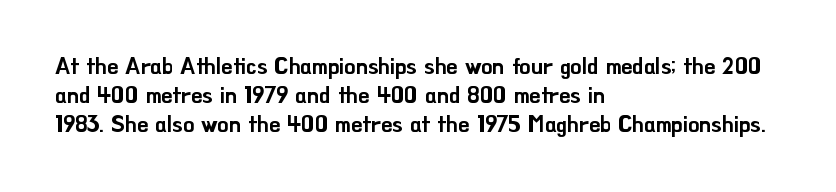
It's the straight-up-and-down kind of type. The horizontal fit of the characters is conventional and even. These lines are set flush left with a ragged right edge. Glance below the letters and you will spot only blank space.
